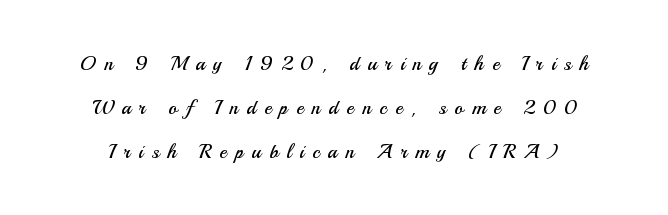
The space between consecutive lines is lavish. Unbolded letterforms with no extra heft. The words here are not underlined. Here the glyphs are tracked loosely, breaking word shapes into spaced letters.
